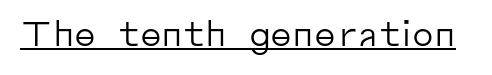
{"serif": "no", "italic": "no", "bold": "no", "weight": "regular", "width": "normal", "stroke_contrast": "low", "x_height": "medium", "monospaced": "no", "underline": "yes", "letter_spacing": "normal", "letter_spacing_em": 0.0, "glyph_px": 34}
